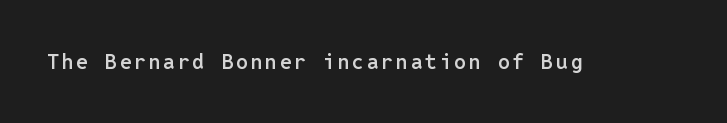
Q: Is the text bold? A: Semi-bold.
Q: Is the text italic (slanted)? A: No, it is upright.
Q: Is the text underlined? A: No.
